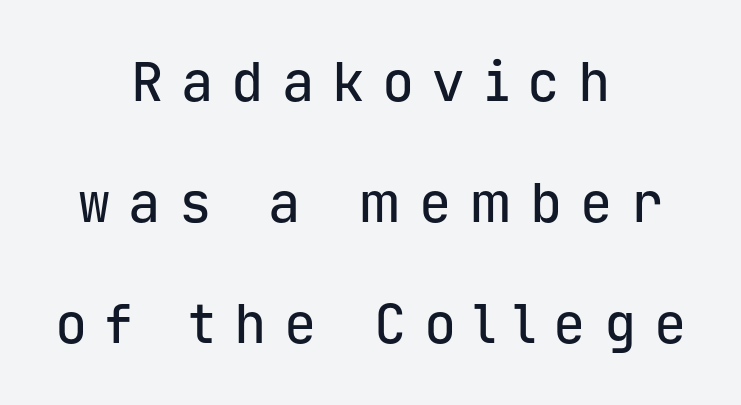
{"serif": "no", "italic": "no", "width": "normal", "stroke_contrast": "low", "x_height": "medium", "monospaced": "yes", "underline": "no", "align": "center", "line_spacing": "loose", "line_spacing_ratio": 2.24, "letter_spacing": "wide", "letter_spacing_em": 0.33, "glyph_px": 54}
